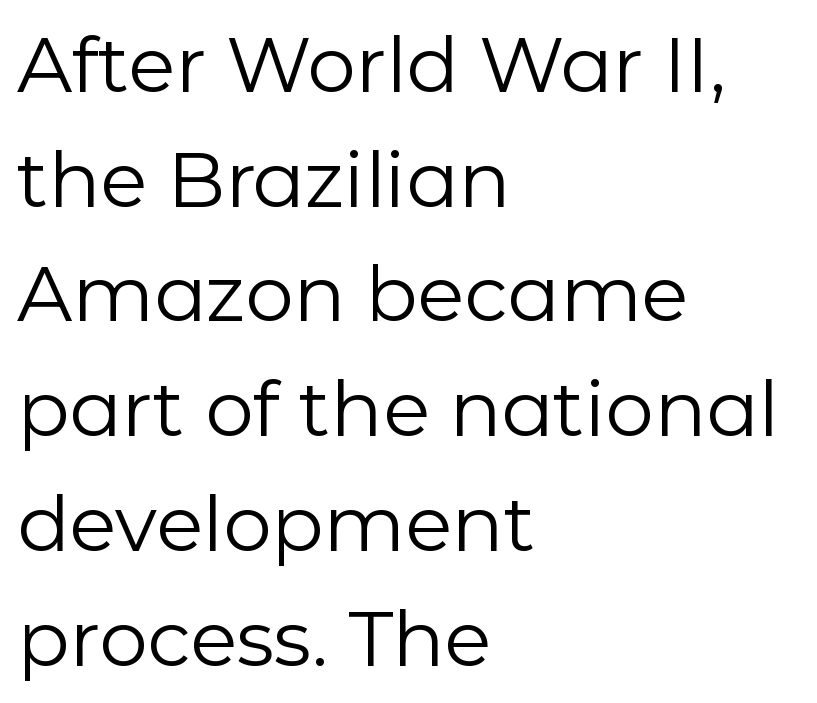
Unbolded letterforms with no extra heft. These lines are rendered in a variable-pitch font. Anything drawn beneath the words? Only blank space. The type sits square on the baseline with zero lean.
